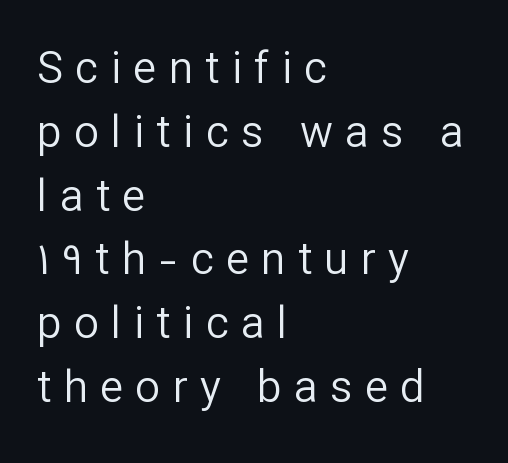
No heavy texture on the line: the type isn't bold. In CSS terms this would be text-align: left. The rendering uses a moderate line-height, typical for paragraphs. Think of a printed novel: that variable character pitch is what you see here.
